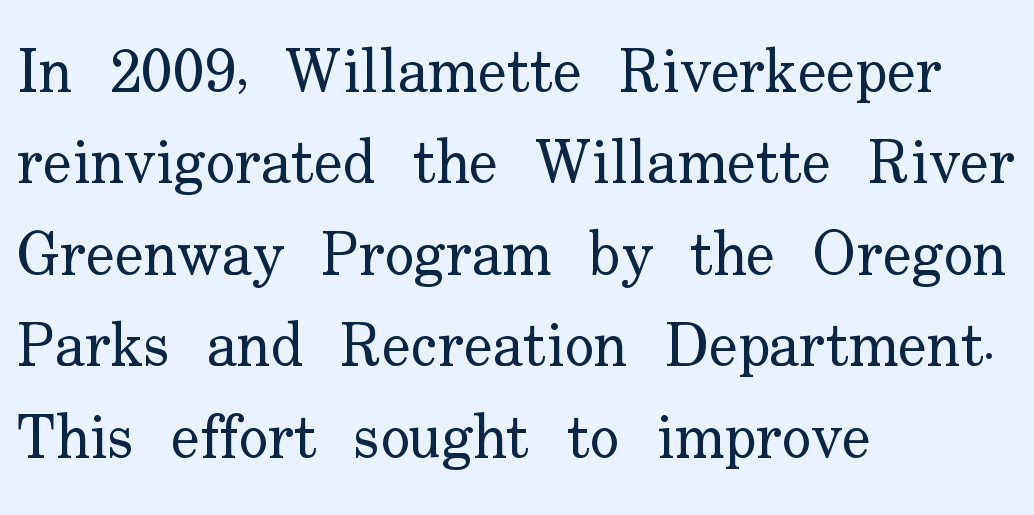
{"serif": "yes", "italic": "no", "bold": "no", "weight": "regular", "width": "normal", "stroke_contrast": "low", "x_height": "small", "monospaced": "no", "underline": "no", "align": "left", "line_spacing": "normal", "line_spacing_ratio": 1.5, "letter_spacing": "normal", "letter_spacing_em": 0.0, "glyph_px": 61}
